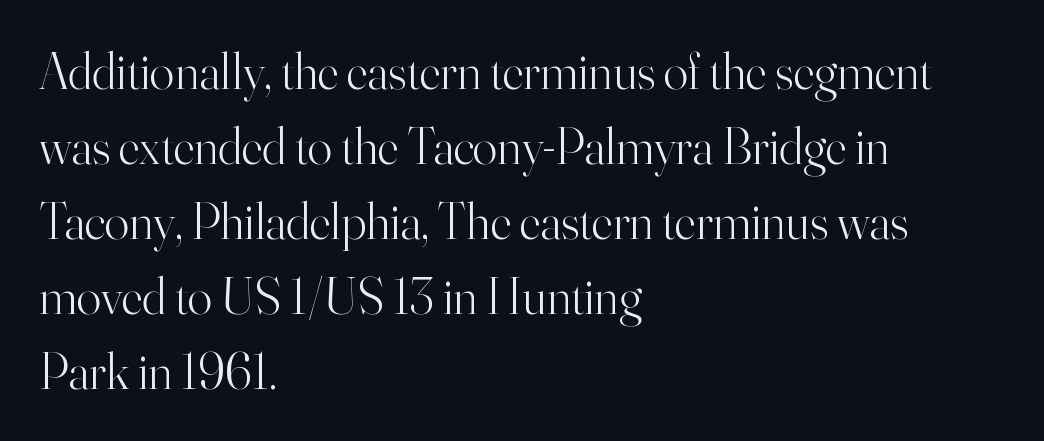
Descenders are the only things crossing below the line. The rendering shows small feet on the letterforms — a serif design. Weight: in the light-to-regular range. Caption: standard tracking, unaltered. The passage shown is typed in a proportional face where columns would drift. The lines are quadded left.
